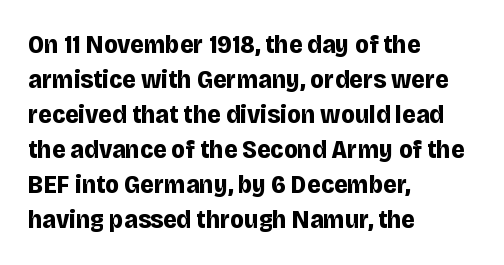
Spacing between characters is what you'd get straight out of the box. If you drew a line through each stem, it would be perfectly vertical. Which margin do the lines hug? The left one — the right edge is uneven. Leading: standard. Is the type bold? Yes — the strokes are clearly thick and heavy.
